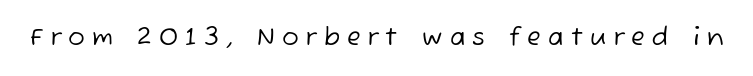
Students, note that the glyphs here are deliberately spaced far apart. The typeface has the unassuming heft of standard copy or less. Plain, unruled lines of type.
